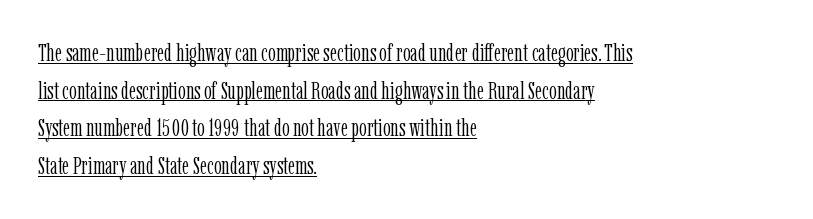
These lines stack with their left ends in a neat column. Italic: no, the glyphs are upright roman. Regular leading. The string is rendered with underlining switched on. The characters are drawn with everyday or finer stroke widths.
